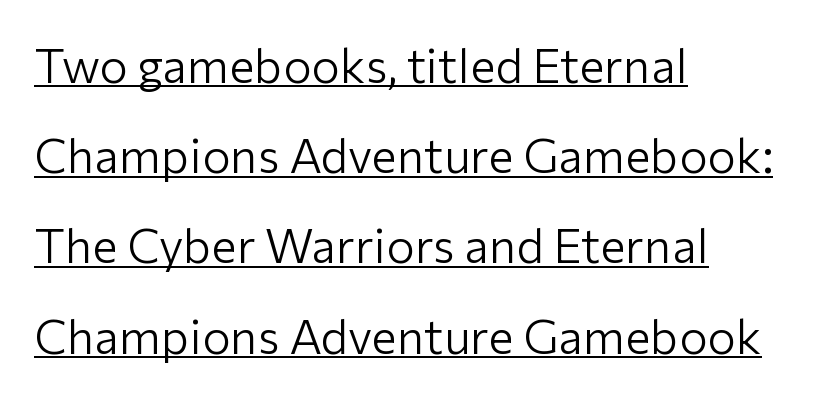
{"serif": "no", "italic": "no", "bold": "no", "weight": "light", "width": "normal", "stroke_contrast": "low", "x_height": "medium", "monospaced": "no", "underline": "yes", "align": "left", "line_spacing_ratio": 1.88, "letter_spacing": "normal", "letter_spacing_em": 0.0, "glyph_px": 48}
